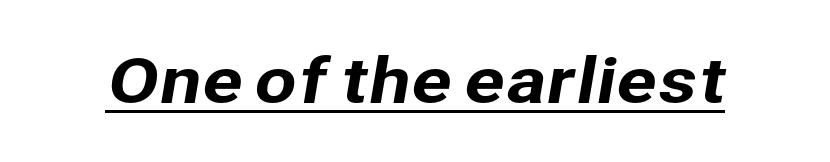
{"serif": "no", "width": "normal", "stroke_contrast": "low", "x_height": "medium", "monospaced": "no", "underline": "yes", "letter_spacing": "normal", "letter_spacing_em": 0.0, "glyph_px": 61}
